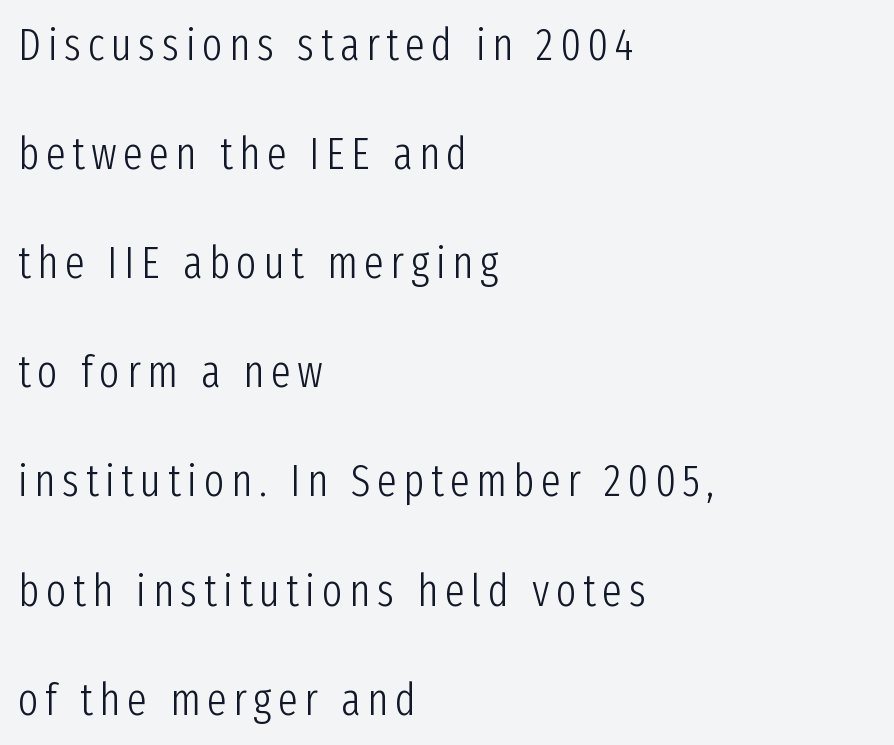
Compared with a typical body face, this is equally light or lighter still. Successive baselines arrive slowly, with a big drop between each. Varying glyph widths throughout — classic text-font behaviour. Beneath every word, the page is bare. You can tell it's not italic because the verticals are truly vertical. Stroke terminals: plain, sans-serif.
